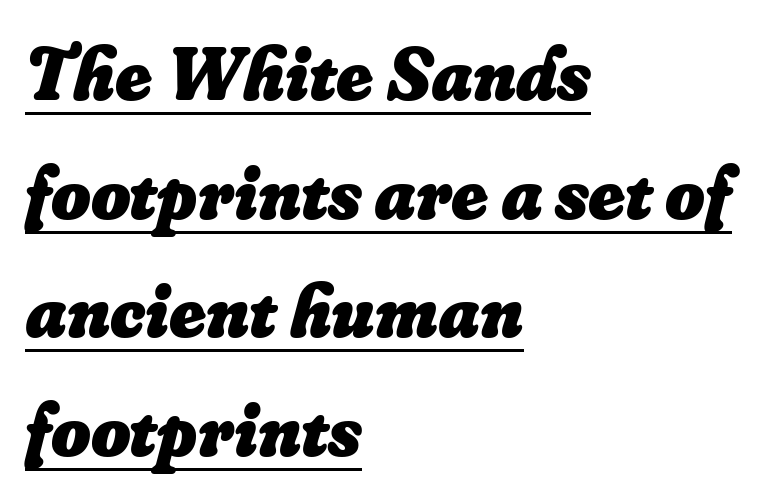
{"italic": "yes", "lean": "right", "slant_degrees": 16, "bold": "yes", "weight": "heavy", "width": "normal", "stroke_contrast": "low", "x_height": "small", "monospaced": "no", "underline": "yes", "align": "left", "line_spacing": "normal", "line_spacing_ratio": 1.56, "letter_spacing": "normal", "letter_spacing_em": 0.0, "glyph_px": 76}
